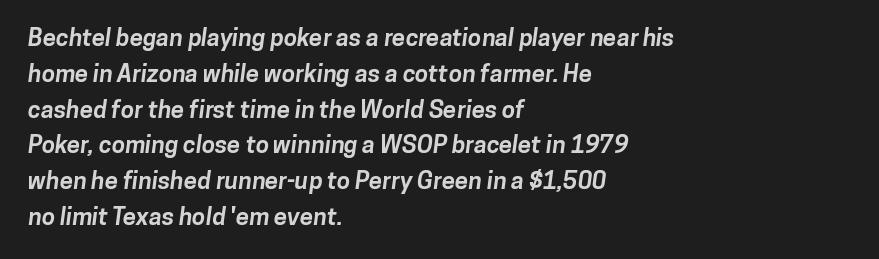
{"bold": "yes", "underline": "no", "align": "left", "line_spacing": "normal", "line_spacing_ratio": 1.49, "letter_spacing": "normal", "letter_spacing_em": 0.0, "glyph_px": 24}
